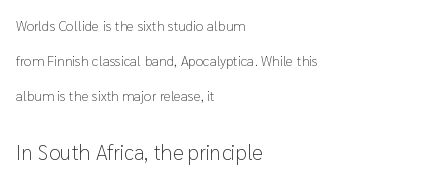
{"italic": "no", "bold": "no", "underline": "no", "align": "left", "line_spacing": "loose", "line_spacing_ratio": 2.49, "letter_spacing": "normal", "letter_spacing_em": 0.0, "larger_block": "second", "size_ratio": 1.5, "glyph_px": 21}
